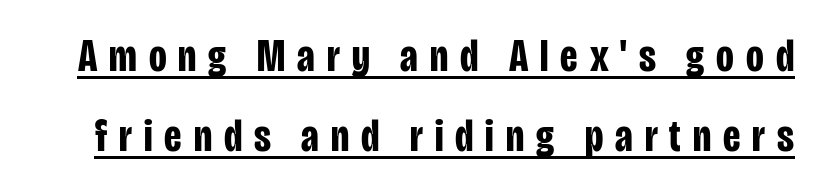
Q: Is the text bold? A: Yes.
Q: Is the text italic (slanted)? A: No, it is upright.
Q: Is the typeface a serif or a sans-serif typeface? A: Sans-serif.
Q: Is the text underlined? A: Yes.
Q: Is the spacing between letters normal or unusually wide? A: Unusually wide.
Q: Width (condensed, normal, or wide)? A: Condensed.
Q: Stroke contrast? A: Low.
Q: x-height? A: Large.
Q: Monospaced? A: No.
